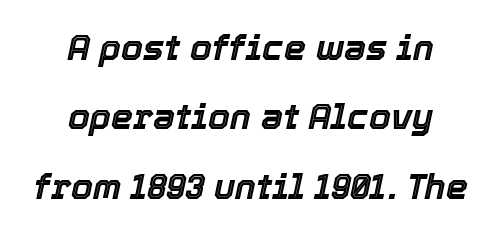
{"italic": "yes", "lean": "right", "slant_degrees": 12, "width": "normal", "x_height": "medium", "monospaced": "no", "underline": "no", "align": "center", "line_spacing": "loose", "line_spacing_ratio": 1.98, "letter_spacing": "normal", "letter_spacing_em": 0.0, "glyph_px": 35}
